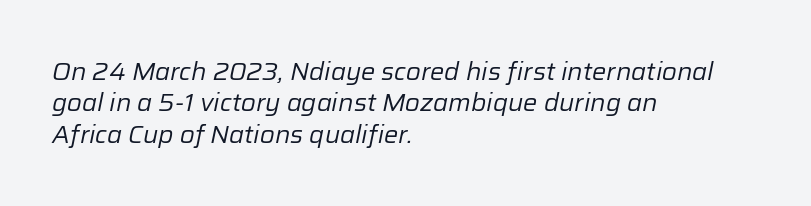
Horizontally, the lines are justified to the leading edge only. The typeface has the unassuming heft of standard copy or less. Is there much room between lines? A standard amount, neither cramped nor airy. Notice how the stems are inclined rather than vertical — that's the hallmark of italics. Honestly, the letter spacing is just normal — you wouldn't notice it. Quick note: underline off.
